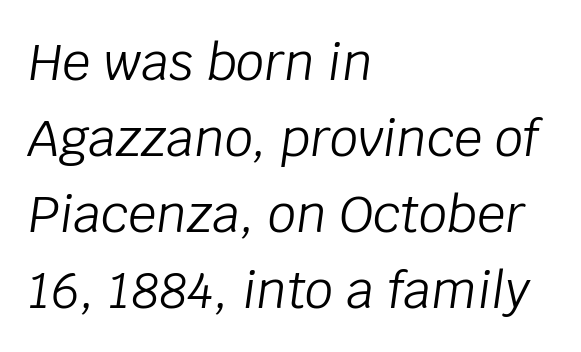
These lines are rendered in a variable-pitch font. The words here are not underlined. The rendering keeps characters at their native spacing. Honestly, the row spacing looks completely unremarkable. Observe the lean: these are italic letterforms. Which margin do the lines hug? The left one — the right edge is uneven.
